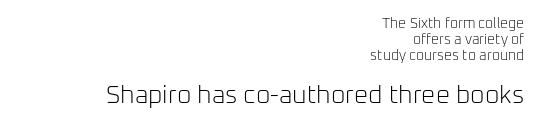
Q: Is the text bold? A: No.
Q: Is the text italic (slanted)? A: No, it is upright.
Q: Is the text underlined? A: No.
Q: How is the paragraph aligned? A: Right-aligned.
Q: Is the spacing between letters normal or unusually wide? A: Normal.
Q: Is the spacing between lines tight, normal or loose? A: Tight.
Q: Which block of text is set in a larger size, the first (top) or the second (bottom)? A: The second (bottom) one.
